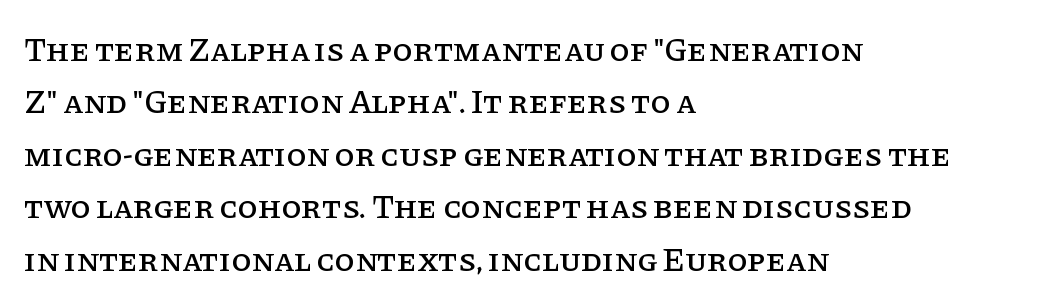
The image shows 33 px serif type, upright; set left-aligned, normal line spacing (1.59x), normal letter spacing, not underlined; low stroke contrast and a large x-height.
